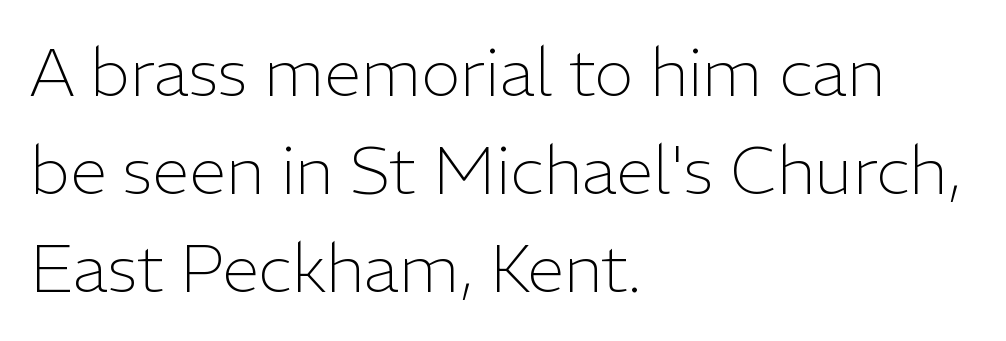
{"serif": "no", "italic": "no", "bold": "no", "weight": "light", "width": "normal", "stroke_contrast": "low", "x_height": "medium", "monospaced": "no", "underline": "no", "align": "left", "line_spacing": "normal", "line_spacing_ratio": 1.46, "letter_spacing": "normal", "letter_spacing_em": 0.0, "glyph_px": 67}
